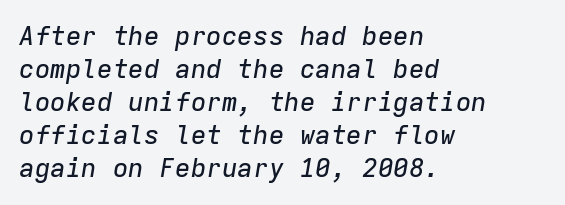
{"italic": "yes", "lean": "right", "slant_degrees": 9, "underline": "no", "align": "left", "line_spacing": "normal", "line_spacing_ratio": 1.27, "letter_spacing": "normal", "letter_spacing_em": 0.0, "glyph_px": 26}
